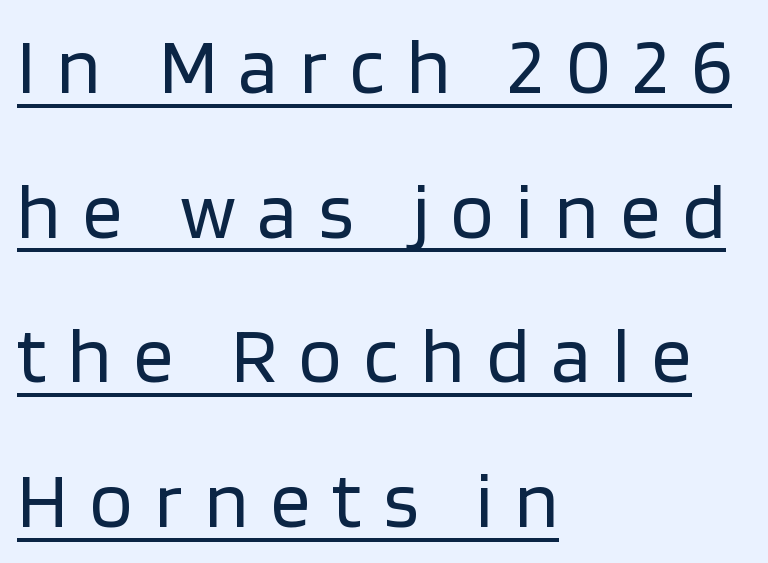
{"serif": "no", "italic": "no", "bold": "no", "weight": "regular", "width": "normal", "stroke_contrast": "low", "x_height": "large", "monospaced": "no", "underline": "yes", "align": "left", "line_spacing_ratio": 1.83, "letter_spacing": "wide", "letter_spacing_em": 0.28, "glyph_px": 79}
